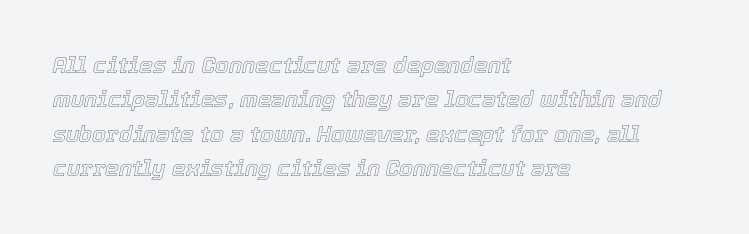
{"italic": "yes", "lean": "right", "slant_degrees": 12, "underline": "no", "align": "left", "line_spacing": "normal", "line_spacing_ratio": 1.56, "letter_spacing": "normal", "letter_spacing_em": 0.0, "glyph_px": 22}
